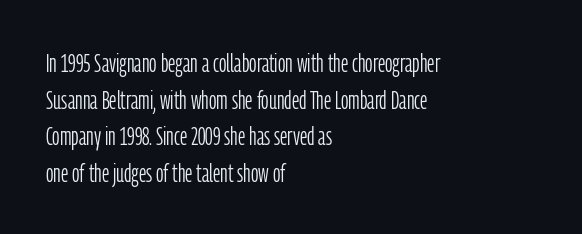
The image shows 26 px text type, upright; set left-aligned, normal line spacing (1.41x), normal letter spacing, not underlined.
